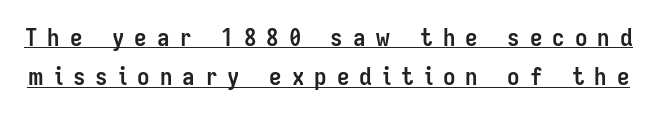
The image shows 25 px bold type, upright; set normal line spacing (1.58x), unusually wide letter spacing (+0.4 em), underlined.
